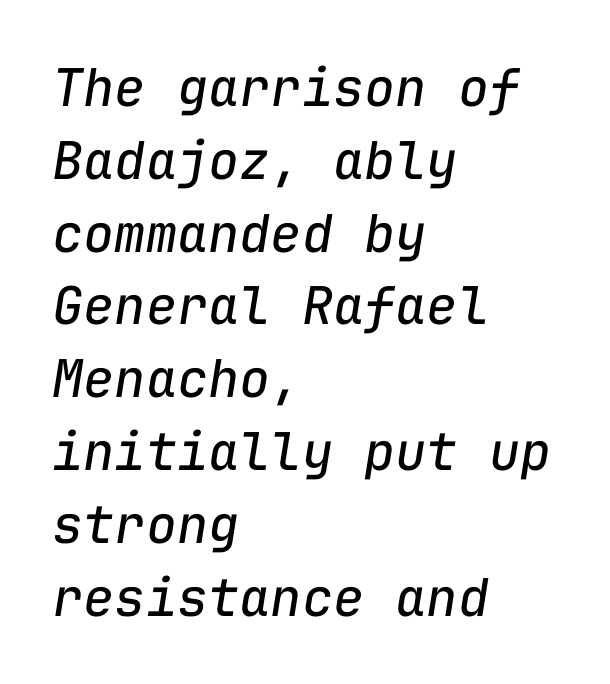
The image shows 52 px regular-weight type, italic (leaning right), monospaced; set left-aligned, normal line spacing (1.4x), normal letter spacing, not underlined; low stroke contrast and a medium x-height.
